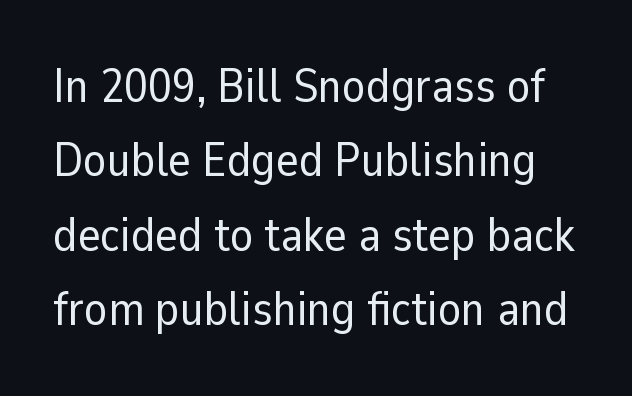
Type without underlining. The strokes are not fattened; the text isn't bold. Posture: vertical. This sample keeps an unexceptional amount of space between lines.
